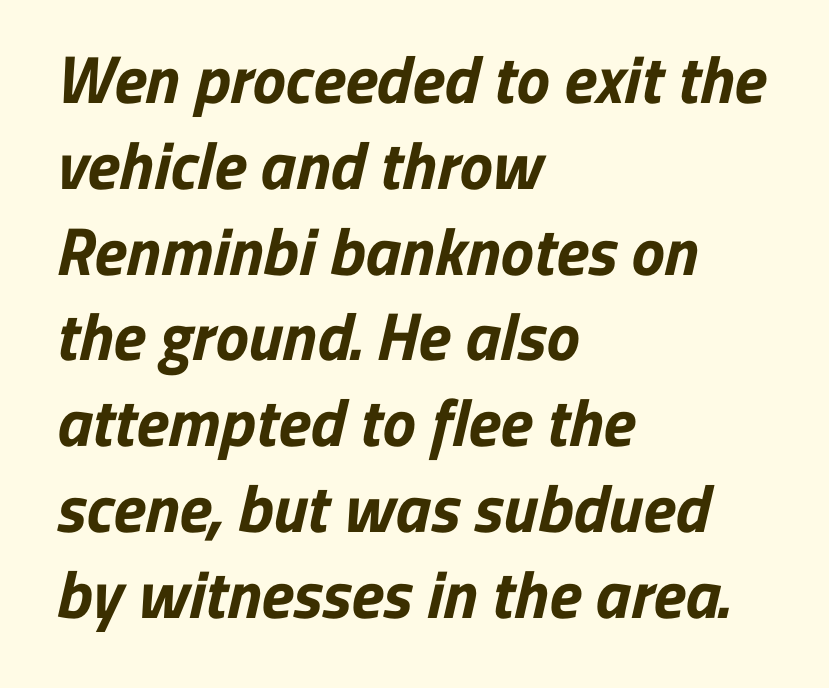
The image shows 67 px bold sans-serif type; set left-aligned, normal line spacing (1.28x), normal letter spacing, not underlined; low stroke contrast and a medium x-height.
